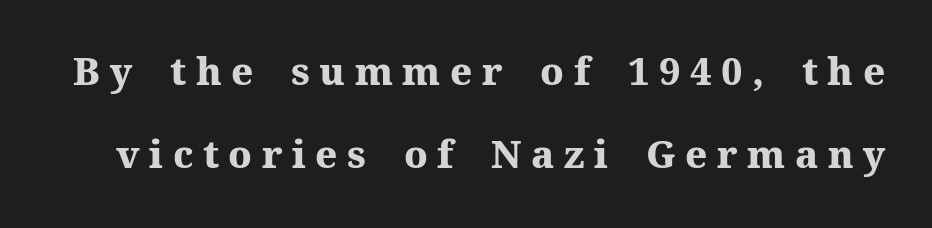
The image shows 38 px heavy serif type, upright; set loose line spacing (2.19x), unusually wide letter spacing (+0.25 em), not underlined; medium stroke contrast and a medium x-height.
